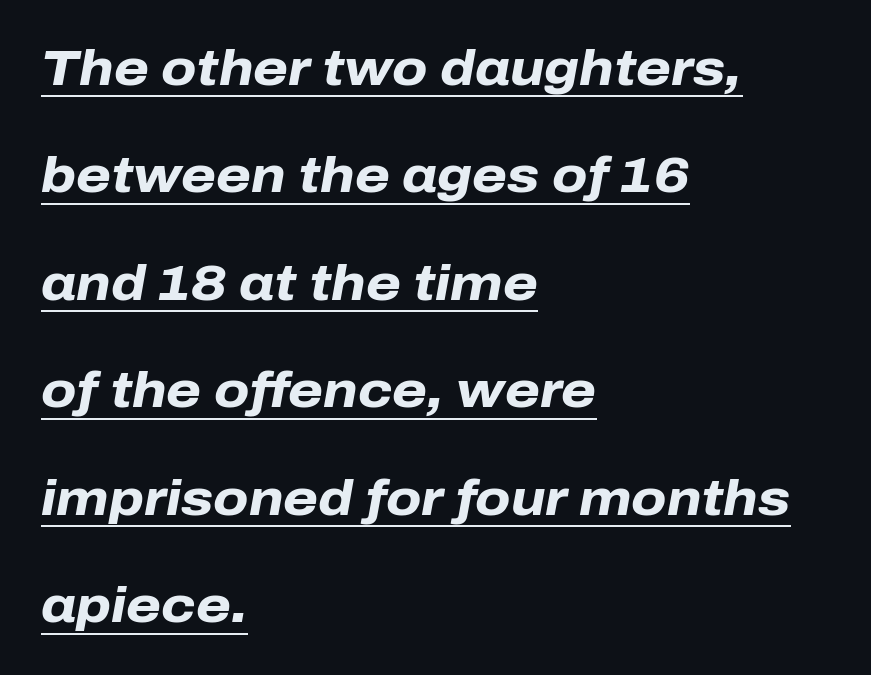
Q: Is the text bold? A: Yes.
Q: Is the text italic (slanted)? A: Yes, it leans right by about 10 degrees.
Q: Is the text underlined? A: Yes.
Q: How is the paragraph aligned? A: Left-aligned.
Q: Is the spacing between letters normal or unusually wide? A: Normal.
Q: Is the spacing between lines tight, normal or loose? A: Loose.
Q: Width (condensed, normal, or wide)? A: Normal.
Q: Stroke contrast? A: Low.
Q: x-height? A: Medium.
Q: Monospaced? A: No.
